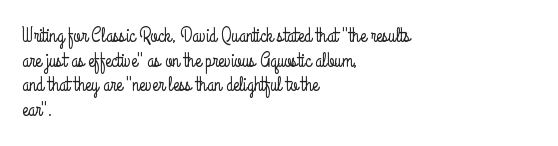
Q: Is the text underlined? A: No.
Q: How is the paragraph aligned? A: Left-aligned.
Q: Is the spacing between letters normal or unusually wide? A: Normal.
